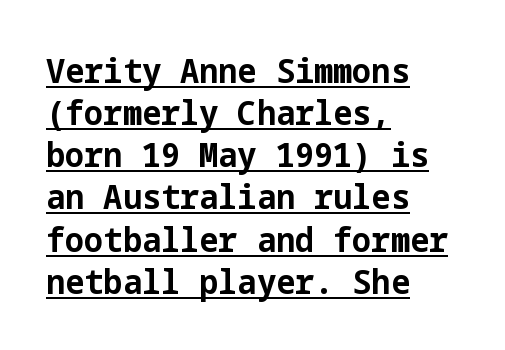
The image shows 34 px bold sans-serif type, upright; set left-aligned, line spacing 1.24x, normal letter spacing, underlined; low stroke contrast and a medium x-height.
